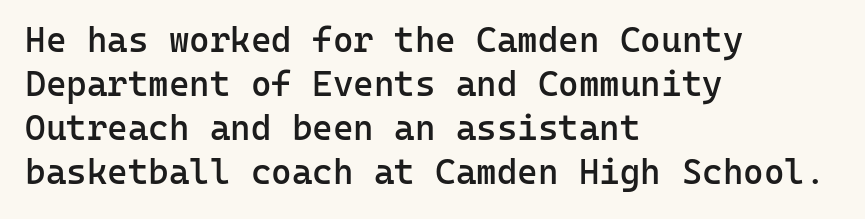
{"serif": "no", "italic": "no", "bold": "semi", "weight": "semibold", "width": "normal", "stroke_contrast": "low", "x_height": "medium", "monospaced": "yes", "underline": "no", "align": "left", "line_spacing": "normal", "line_spacing_ratio": 1.26, "letter_spacing": "normal", "letter_spacing_em": 0.0, "glyph_px": 35}
